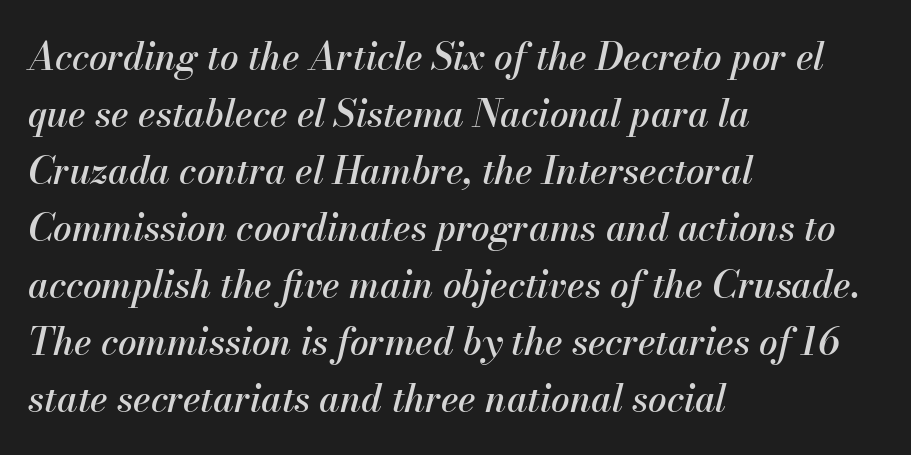
A clean baseline with only descenders dipping below it. Does extra space separate the letters? No, they use regular spacing. Yep, that's italic — everything's leaning. Where is the straight margin? On the left. A typesetter would call this proportional, since set widths differ per character. Regular leading.
